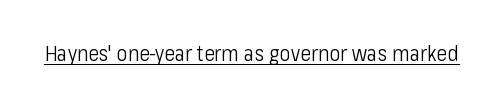
{"italic": "no", "bold": "no", "underline": "yes", "letter_spacing": "normal", "letter_spacing_em": 0.0, "glyph_px": 21}
